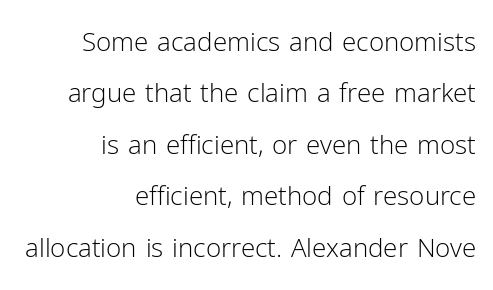
{"italic": "no", "bold": "no", "underline": "no", "align": "right", "line_spacing": "loose", "line_spacing_ratio": 1.98, "letter_spacing": "normal", "letter_spacing_em": 0.0, "glyph_px": 26}
